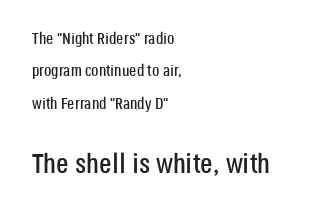
Spacing verdict: proportional, widths tailored to each character. Each word holds together tightly as a unit, with standard inter-letter gaps. Descenders hang freely into open space. A typesetter would label this face a sans. All the whitespace from short lines collects on the right. Does the leading feel generous? Absolutely, it's lavish.
